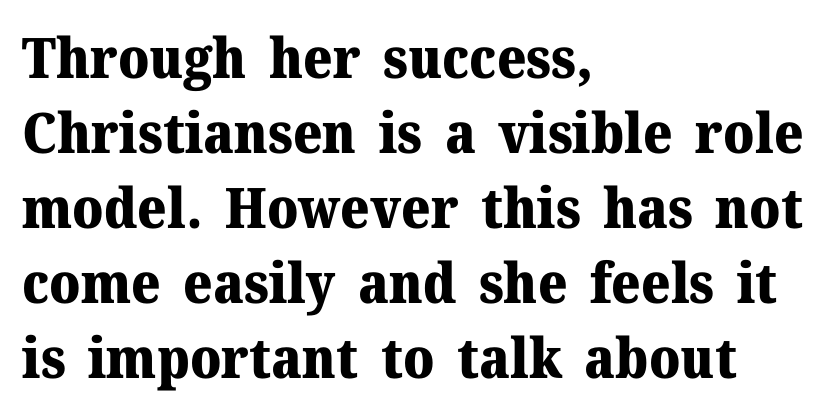
The zone under the glyphs is completely vacant. How would I describe the line gaps? Plain and ordinary. The passage shown is typed in a proportional face where columns would drift. The typography opts for an upright posture over an oblique one.
